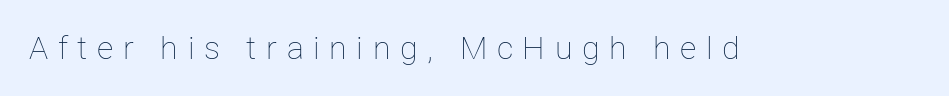
Q: Is the text bold? A: No.
Q: Is the text italic (slanted)? A: No, it is upright.
Q: Is the text underlined? A: No.
Q: Is the spacing between letters normal or unusually wide? A: Unusually wide.
Q: Width (condensed, normal, or wide)? A: Normal.
Q: Stroke contrast? A: Low.
Q: x-height? A: Medium.
Q: Monospaced? A: No.
